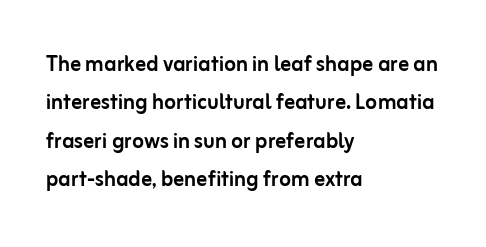
Q: Is the text italic (slanted)? A: No, it is upright.
Q: Is the text underlined? A: No.
Q: How is the paragraph aligned? A: Left-aligned.
Q: Is the spacing between letters normal or unusually wide? A: Normal.
Q: Is the spacing between lines tight, normal or loose? A: Normal.
